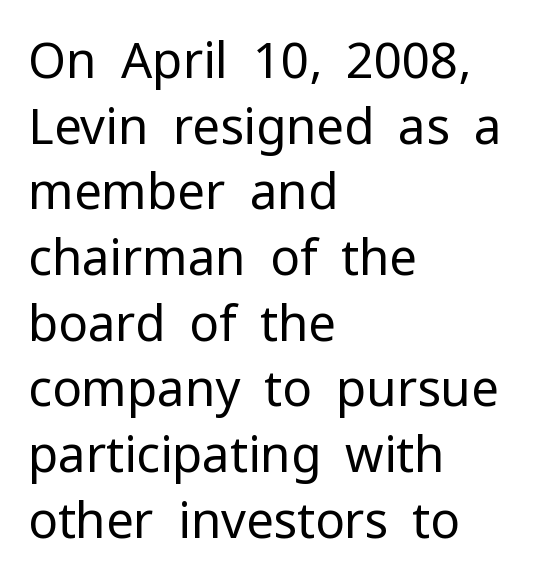
{"serif": "no", "italic": "no", "bold": "no", "weight": "regular", "width": "normal", "stroke_contrast": "low", "x_height": "medium", "monospaced": "no", "underline": "no", "align": "left", "line_spacing": "normal", "line_spacing_ratio": 1.34, "letter_spacing": "normal", "letter_spacing_em": 0.0, "glyph_px": 49}
